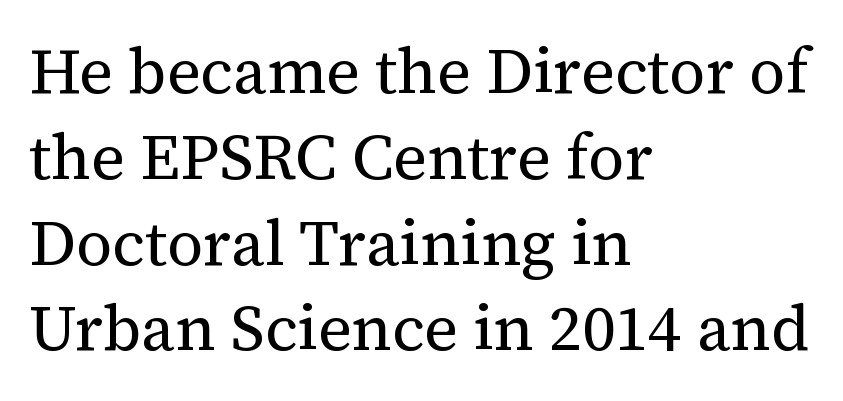
Q: Is the text bold? A: No.
Q: Is the text italic (slanted)? A: No, it is upright.
Q: Is the typeface a serif or a sans-serif typeface? A: Serif.
Q: Is the text underlined? A: No.
Q: How is the paragraph aligned? A: Left-aligned.
Q: Is the spacing between letters normal or unusually wide? A: Normal.
Q: Is the spacing between lines tight, normal or loose? A: Normal.
Q: Width (condensed, normal, or wide)? A: Normal.
Q: Stroke contrast? A: Medium.
Q: x-height? A: Medium.
Q: Monospaced? A: No.
